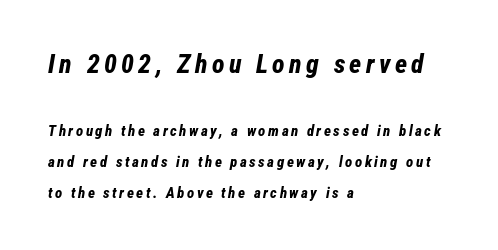
{"italic": "yes", "lean": "right", "slant_degrees": 12, "bold": "yes", "underline": "no", "align": "left", "line_spacing": "loose", "line_spacing_ratio": 2.05, "larger_block": "first", "size_ratio": 1.73, "glyph_px": 26}
